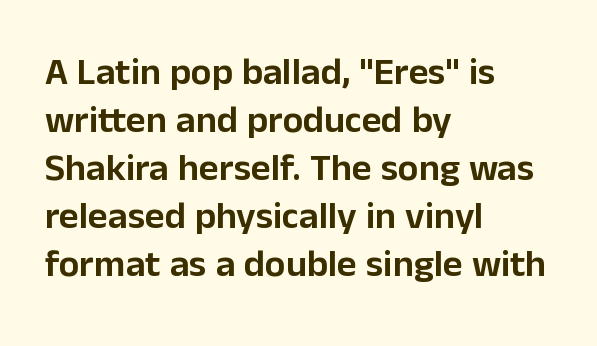
{"serif": "no", "italic": "no", "width": "normal", "stroke_contrast": "low", "x_height": "medium", "monospaced": "no", "underline": "no", "align": "left", "line_spacing": "normal", "line_spacing_ratio": 1.26, "letter_spacing": "normal", "letter_spacing_em": 0.0, "glyph_px": 38}
